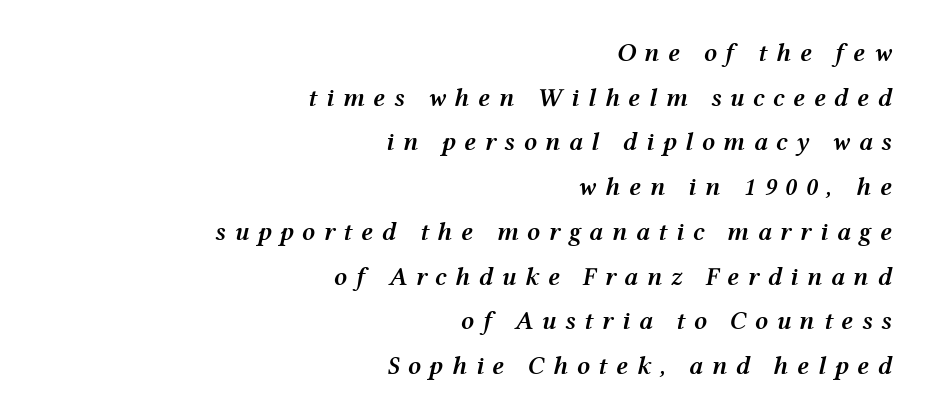
The baseline area is clear. The glyphs have the mass of a demibold cut, below bold. Look at the tracking — it's clearly loosened, letters drifting apart. The axis of the letterforms is tilted away from vertical.
